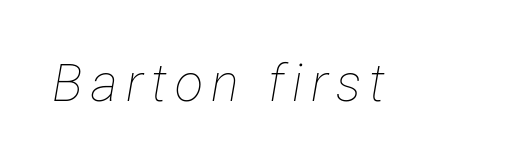
The characters are drawn with everyday or finer stroke widths. Letters rest on an invisible, unmarked baseline. Style check: oblique. The face used here is proportionally spaced, like ordinary book or web type.
